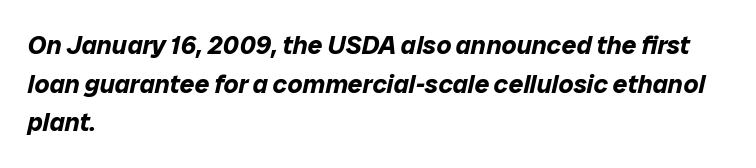
The image shows 26 px bold type, italic (leaning right); set left-aligned, normal line spacing (1.49x), normal letter spacing, not underlined.
